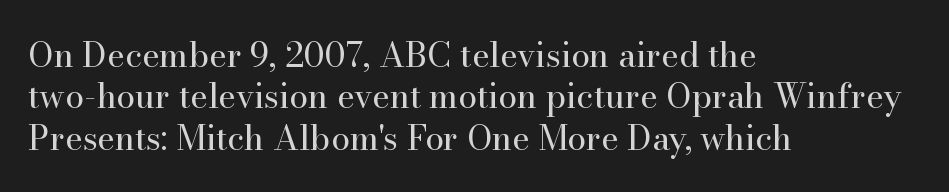
Q: Is the text bold? A: No.
Q: Is the text italic (slanted)? A: No, it is upright.
Q: Is the typeface a serif or a sans-serif typeface? A: Serif.
Q: Is the text underlined? A: No.
Q: How is the paragraph aligned? A: Left-aligned.
Q: Is the spacing between letters normal or unusually wide? A: Normal.
Q: Width (condensed, normal, or wide)? A: Normal.
Q: Stroke contrast? A: High.
Q: x-height? A: Small.
Q: Monospaced? A: No.
